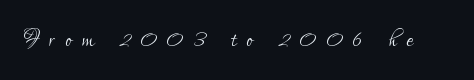
{"serif": "no", "bold": "no", "weight": "light", "width": "condensed", "stroke_contrast": "low", "x_height": "small", "monospaced": "no", "underline": "no", "letter_spacing": "wide", "letter_spacing_em": 0.36, "glyph_px": 29}
